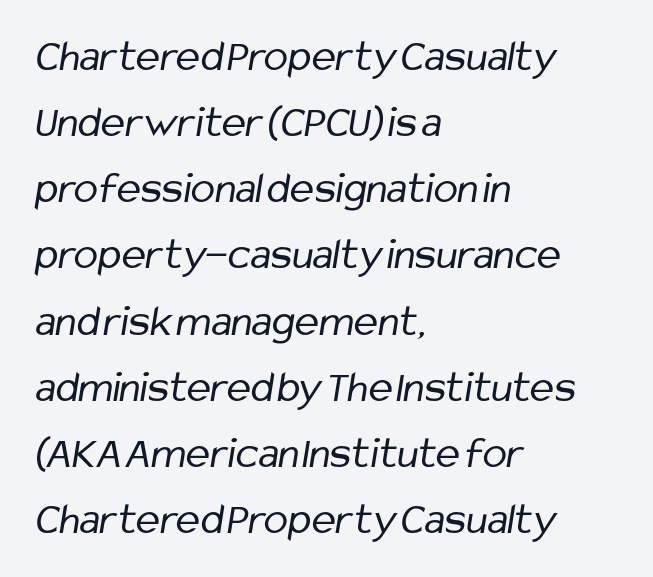
The image shows 45 px regular-weight, condensed sans-serif type; set left-aligned, normal line spacing (1.47x), normal letter spacing, not underlined; low stroke contrast and a medium x-height.
